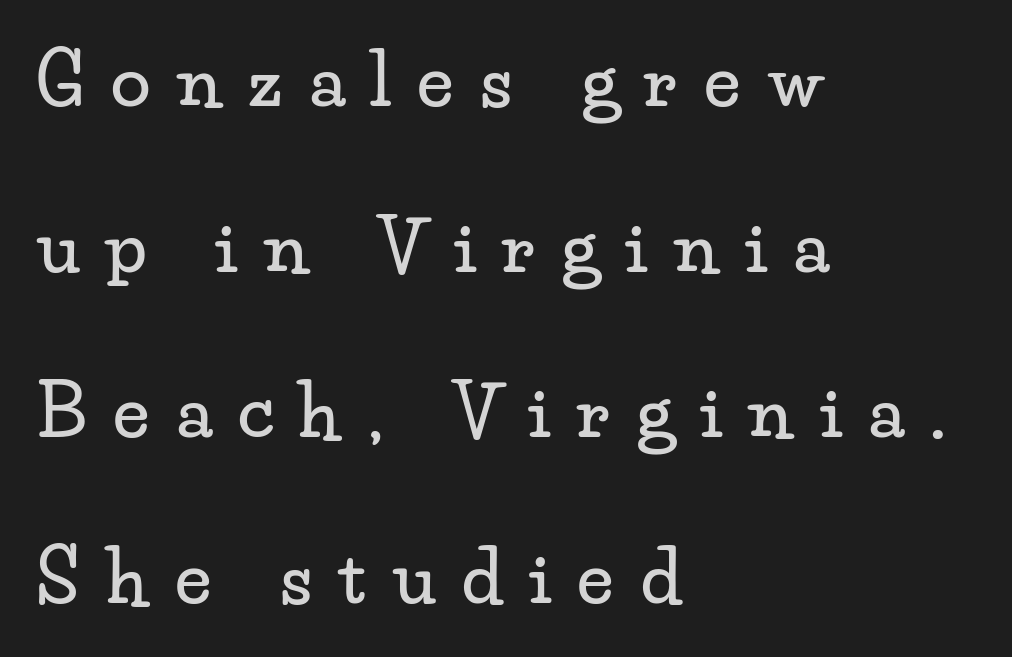
Q: Is the text italic (slanted)? A: No, it is upright.
Q: Is the typeface a serif or a sans-serif typeface? A: Serif.
Q: Is the text underlined? A: No.
Q: How is the paragraph aligned? A: Left-aligned.
Q: Is the spacing between letters normal or unusually wide? A: Unusually wide.
Q: Is the spacing between lines tight, normal or loose? A: Loose.
Q: Width (condensed, normal, or wide)? A: Wide.
Q: Stroke contrast? A: Low.
Q: x-height? A: Small.
Q: Monospaced? A: No.
